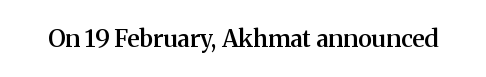
{"italic": "no", "bold": "semi", "underline": "no", "letter_spacing": "normal", "letter_spacing_em": 0.0, "glyph_px": 24}
